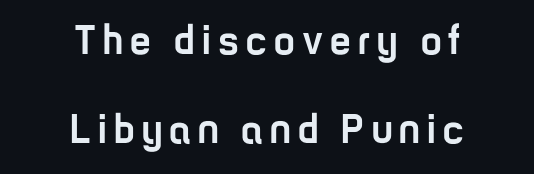
The image shows 41 px semibold, condensed sans-serif type, upright; set centered, loose line spacing (2.18x), not underlined; low stroke contrast and a medium x-height.
